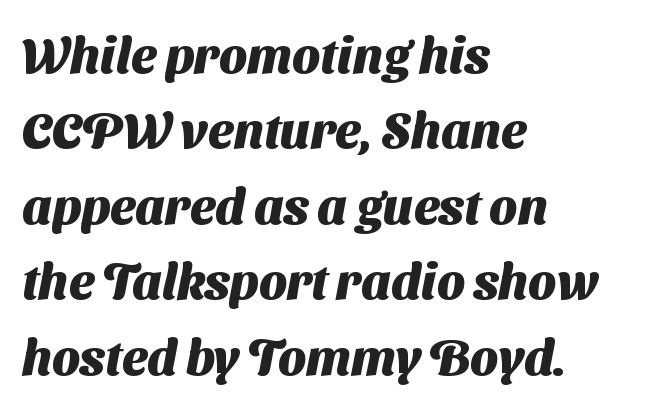
These lines keep a tight, regular rhythm from letter to letter. Is this a fixed-width face? No — the glyphs have proportional, varying widths. This rendering features lettering with no underline. The block of text has a typical density, with ordinary space between rows.
